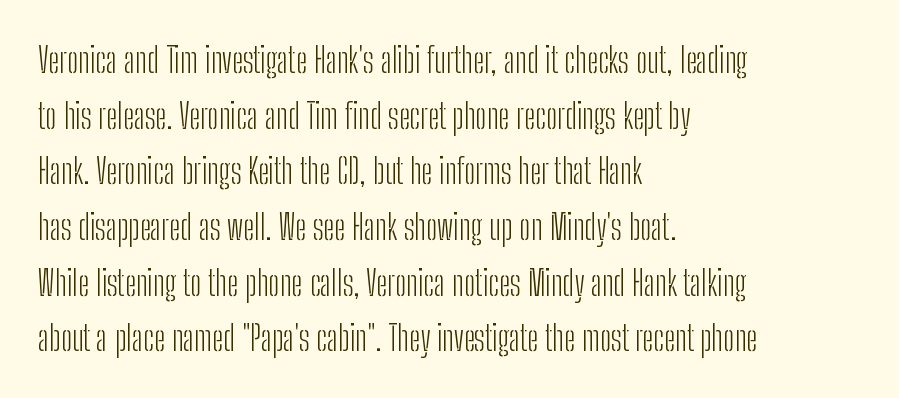
{"serif": "no", "italic": "no", "bold": "no", "weight": "light", "width": "condensed", "stroke_contrast": "low", "x_height": "medium", "monospaced": "no", "underline": "no", "align": "left", "line_spacing": "normal", "line_spacing_ratio": 1.59, "letter_spacing": "normal", "letter_spacing_em": 0.0, "glyph_px": 35}
